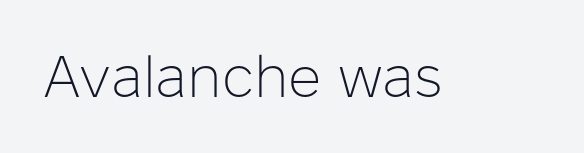
Q: Is the text bold? A: No.
Q: Is the text italic (slanted)? A: No, it is upright.
Q: Is the typeface a serif or a sans-serif typeface? A: Sans-serif.
Q: Is the text underlined? A: No.
Q: Is the spacing between letters normal or unusually wide? A: Normal.
Q: Width (condensed, normal, or wide)? A: Normal.
Q: Stroke contrast? A: Low.
Q: x-height? A: Medium.
Q: Monospaced? A: No.
